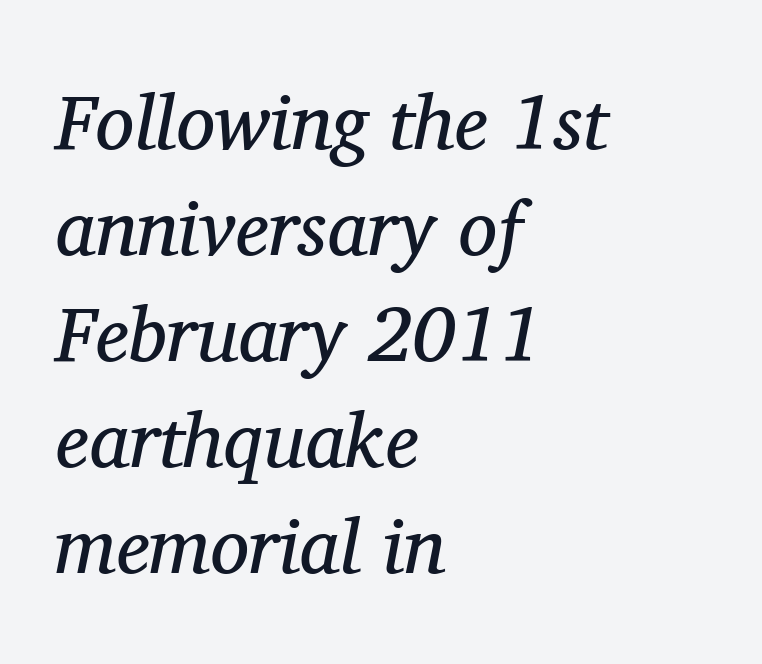
Q: Is the text bold? A: No.
Q: Is the text italic (slanted)? A: Yes, it leans right by about 11 degrees.
Q: Is the typeface a serif or a sans-serif typeface? A: Serif.
Q: Is the text underlined? A: No.
Q: How is the paragraph aligned? A: Left-aligned.
Q: Is the spacing between letters normal or unusually wide? A: Normal.
Q: Is the spacing between lines tight, normal or loose? A: Normal.
Q: Width (condensed, normal, or wide)? A: Normal.
Q: Stroke contrast? A: Medium.
Q: x-height? A: Medium.
Q: Monospaced? A: No.
